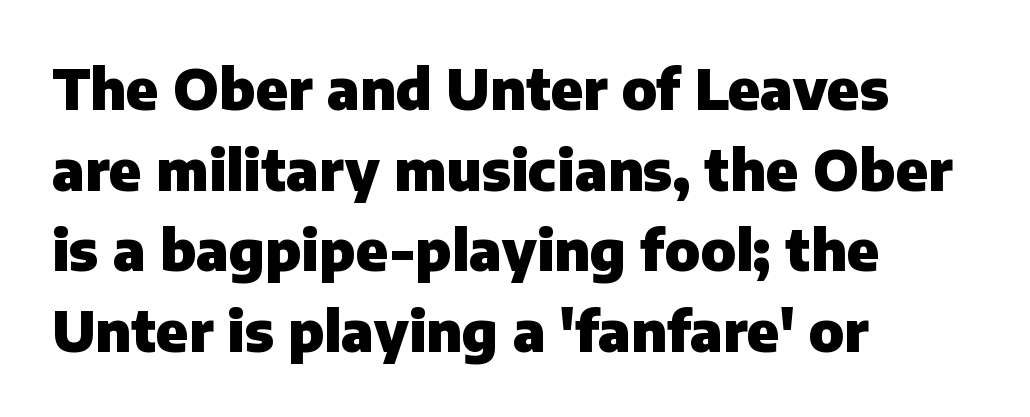
The image shows 56 px heavy sans-serif type, upright; set left-aligned, normal line spacing (1.44x), normal letter spacing, not underlined; low stroke contrast and a medium x-height.
